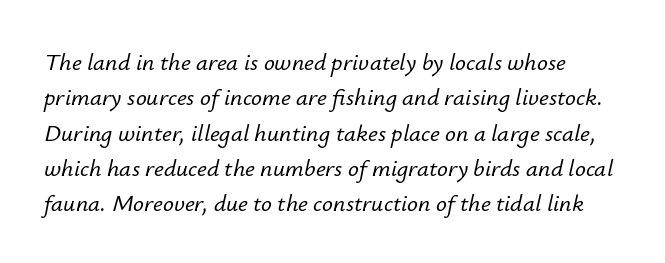
Q: Is the text italic (slanted)? A: Yes, it leans right by about 12 degrees.
Q: Is the text underlined? A: No.
Q: Is the spacing between letters normal or unusually wide? A: Normal.
Q: Is the spacing between lines tight, normal or loose? A: Normal.
